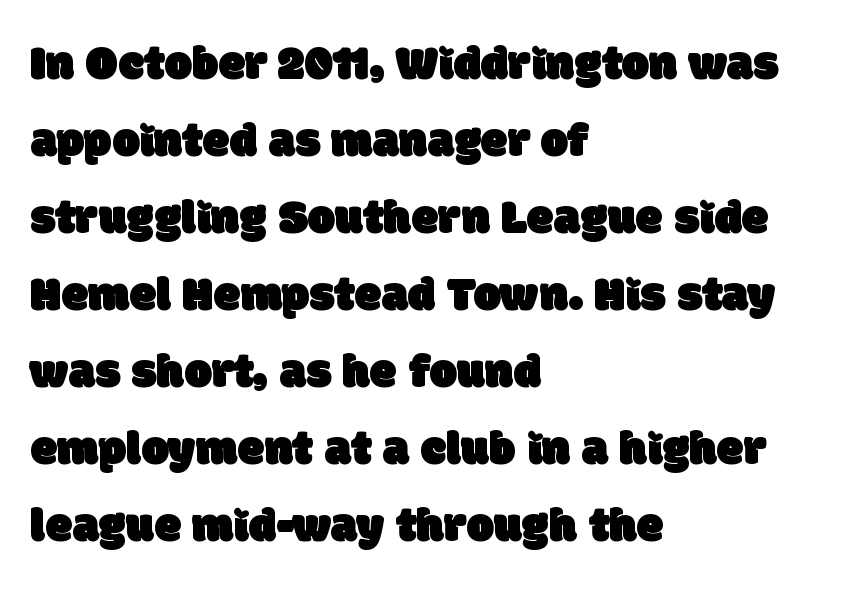
Q: Is the typeface a serif or a sans-serif typeface? A: Sans-serif.
Q: Is the text underlined? A: No.
Q: How is the paragraph aligned? A: Left-aligned.
Q: Is the spacing between letters normal or unusually wide? A: Normal.
Q: Is the spacing between lines tight, normal or loose? A: Normal.
Q: Width (condensed, normal, or wide)? A: Normal.
Q: Stroke contrast? A: Low.
Q: x-height? A: Large.
Q: Monospaced? A: No.
